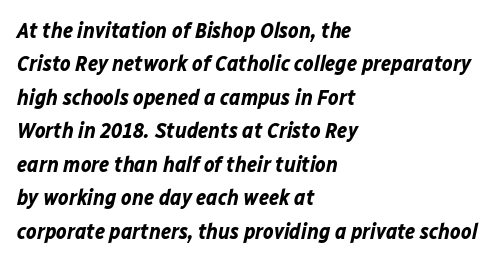
{"italic": "yes", "lean": "right", "slant_degrees": 12, "bold": "yes", "underline": "no", "align": "left", "line_spacing": "normal", "line_spacing_ratio": 1.52, "letter_spacing": "normal", "letter_spacing_em": 0.0, "glyph_px": 22}
